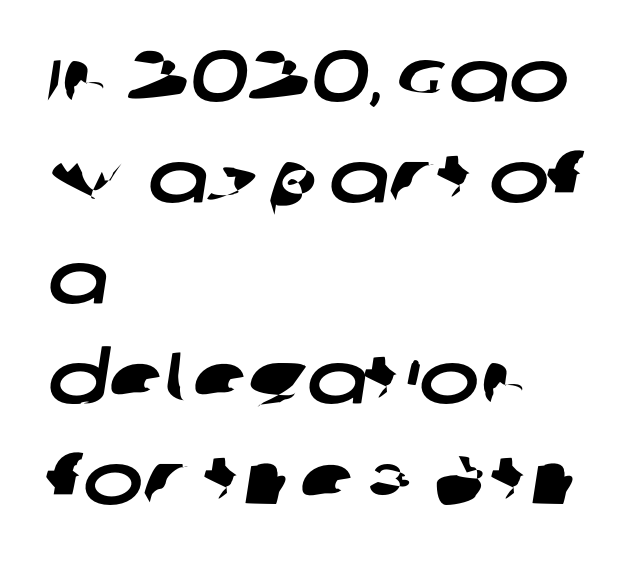
The image shows 72 px wide sans-serif type; set left-aligned, normal line spacing (1.4x), normal letter spacing, not underlined; low stroke contrast and a large x-height.
